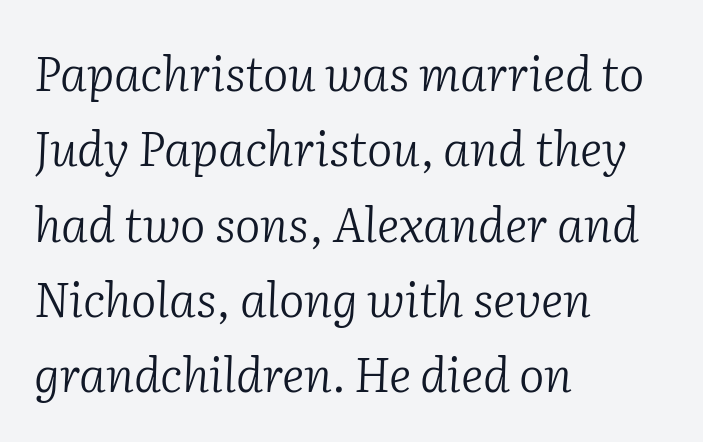
Q: Is the text bold? A: No.
Q: Is the text italic (slanted)? A: Yes, it leans right by about 2 degrees.
Q: Is the typeface a serif or a sans-serif typeface? A: Serif.
Q: Is the text underlined? A: No.
Q: How is the paragraph aligned? A: Left-aligned.
Q: Is the spacing between letters normal or unusually wide? A: Normal.
Q: Is the spacing between lines tight, normal or loose? A: Normal.
Q: Width (condensed, normal, or wide)? A: Normal.
Q: Stroke contrast? A: Low.
Q: x-height? A: Medium.
Q: Monospaced? A: No.
